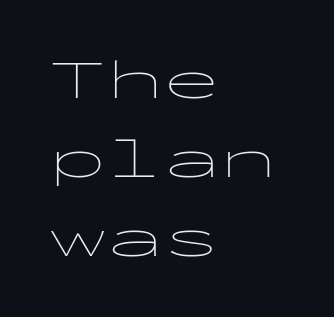
{"serif": "no", "italic": "no", "bold": "no", "weight": "thin", "width": "wide", "stroke_contrast": "low", "x_height": "medium", "monospaced": "yes", "underline": "no", "align": "left", "line_spacing": "normal", "line_spacing_ratio": 1.39, "letter_spacing": "normal", "letter_spacing_em": 0.0, "glyph_px": 57}
